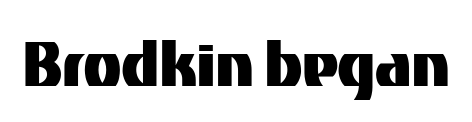
{"serif": "no", "italic": "no", "width": "normal", "stroke_contrast": "medium", "x_height": "medium", "monospaced": "no", "underline": "no", "letter_spacing": "normal", "letter_spacing_em": 0.0, "glyph_px": 79}
